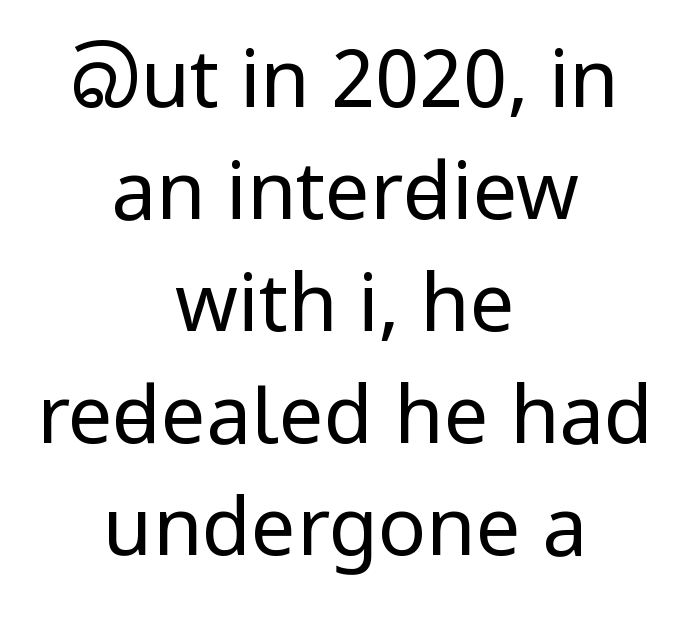
Q: Is the text bold? A: No.
Q: Is the text italic (slanted)? A: No, it is upright.
Q: Is the typeface a serif or a sans-serif typeface? A: Sans-serif.
Q: Is the text underlined? A: No.
Q: How is the paragraph aligned? A: Centered.
Q: Is the spacing between letters normal or unusually wide? A: Normal.
Q: Is the spacing between lines tight, normal or loose? A: Normal.
Q: Width (condensed, normal, or wide)? A: Condensed.
Q: Stroke contrast? A: Low.
Q: x-height? A: Large.
Q: Monospaced? A: No.
